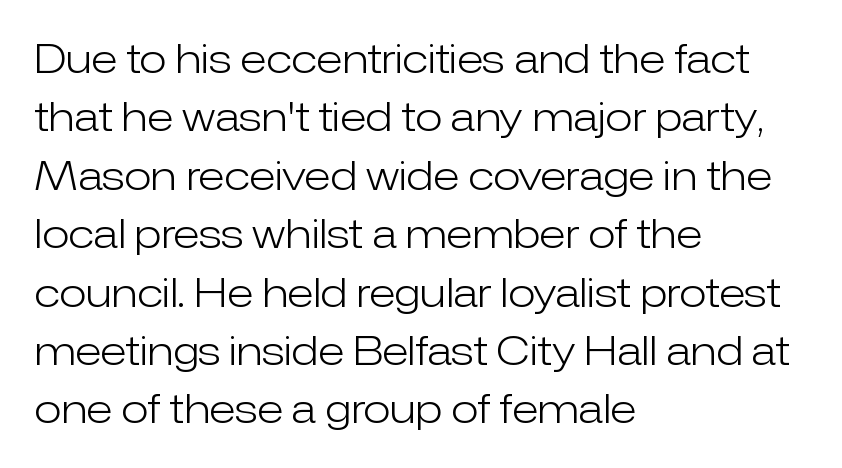
The image shows 40 px light sans-serif type, upright; set left-aligned, normal line spacing (1.46x), normal letter spacing, not underlined; low stroke contrast and a medium x-height.
